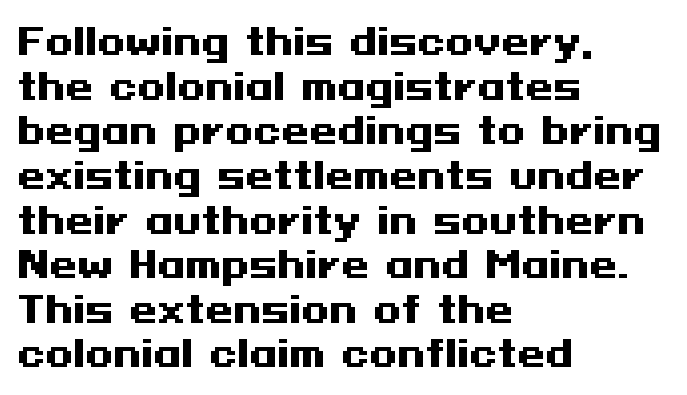
The space beneath each line is pristine and unruled. Italic: no, the glyphs are upright roman. Short and long lines alike share a common starting point at left. The letters carry no serifs — their stems end cleanly without finishing strokes.
